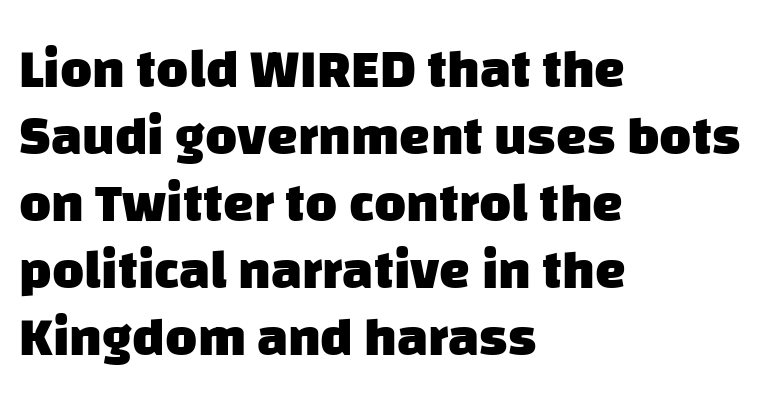
{"serif": "no", "bold": "yes", "weight": "heavy", "width": "normal", "stroke_contrast": "low", "x_height": "large", "monospaced": "no", "underline": "no", "align": "left", "line_spacing_ratio": 1.22, "letter_spacing": "normal", "letter_spacing_em": 0.0, "glyph_px": 55}
